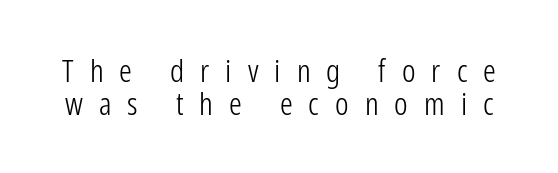
A clean baseline with only descenders dipping below it. The passage shown is not bold in any degree. Spacing verdict: proportional, widths tailored to each character. Does the leading feel generous? Not at all — it's pinched.
